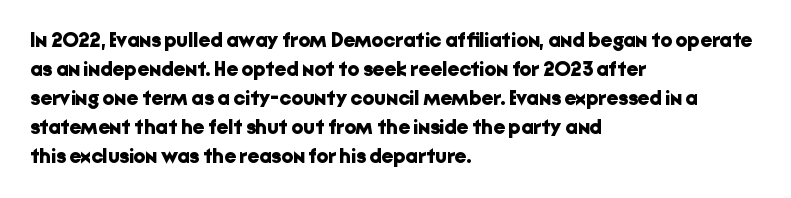
{"italic": "no", "bold": "yes", "underline": "no", "align": "left", "line_spacing": "normal", "line_spacing_ratio": 1.38, "letter_spacing": "normal", "letter_spacing_em": 0.0, "glyph_px": 21}
